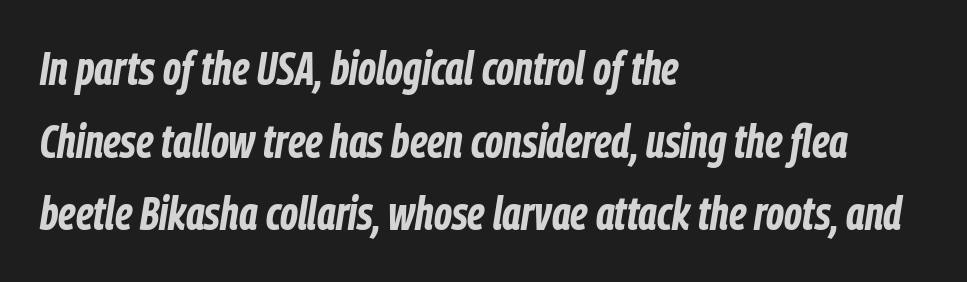
The image shows 46 px bold, condensed type, italic (leaning right); set left-aligned, normal line spacing (1.58x), normal letter spacing, not underlined; low stroke contrast and a medium x-height.
